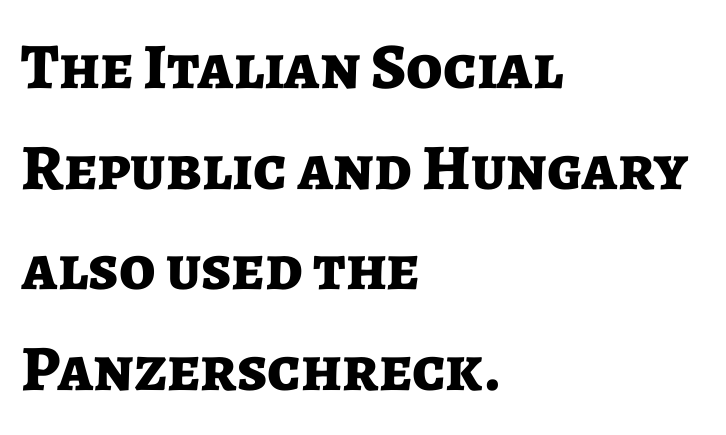
Q: Is the text bold? A: Yes.
Q: Is the text italic (slanted)? A: No, it is upright.
Q: Is the typeface a serif or a sans-serif typeface? A: Sans-serif.
Q: Is the text underlined? A: No.
Q: How is the paragraph aligned? A: Left-aligned.
Q: Is the spacing between letters normal or unusually wide? A: Normal.
Q: Is the spacing between lines tight, normal or loose? A: Normal.
Q: Width (condensed, normal, or wide)? A: Normal.
Q: Stroke contrast? A: Low.
Q: x-height? A: Medium.
Q: Monospaced? A: No.
